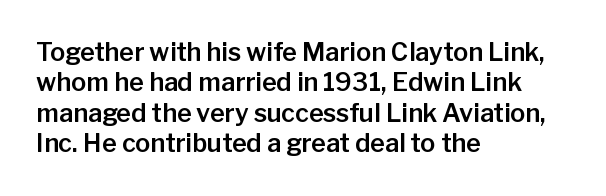
Q: Is the text italic (slanted)? A: No, it is upright.
Q: Is the text underlined? A: No.
Q: How is the paragraph aligned? A: Left-aligned.
Q: Is the spacing between letters normal or unusually wide? A: Normal.
